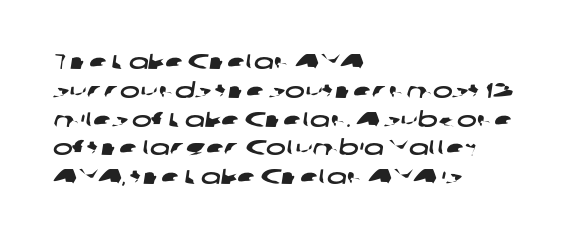
{"underline": "no", "align": "left", "line_spacing": "normal", "line_spacing_ratio": 1.37, "letter_spacing": "normal", "letter_spacing_em": 0.0, "glyph_px": 21}
